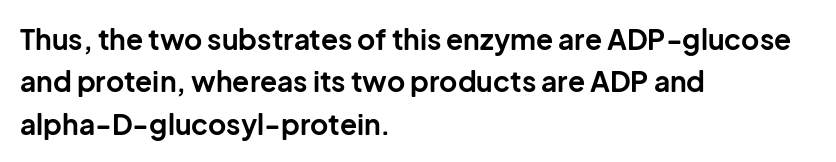
Q: Is the text bold? A: Yes.
Q: Is the text italic (slanted)? A: No, it is upright.
Q: Is the typeface a serif or a sans-serif typeface? A: Sans-serif.
Q: Is the text underlined? A: No.
Q: How is the paragraph aligned? A: Left-aligned.
Q: Is the spacing between letters normal or unusually wide? A: Normal.
Q: Is the spacing between lines tight, normal or loose? A: Normal.
Q: Width (condensed, normal, or wide)? A: Normal.
Q: Stroke contrast? A: Low.
Q: x-height? A: Medium.
Q: Monospaced? A: No.
